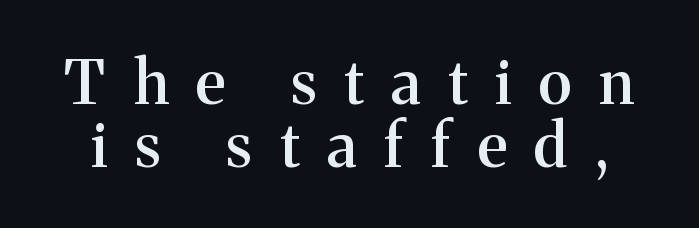
{"serif": "yes", "italic": "no", "bold": "semi", "weight": "semibold", "width": "normal", "stroke_contrast": "medium", "x_height": "medium", "monospaced": "no", "underline": "no", "line_spacing": "tight", "line_spacing_ratio": 1.04, "letter_spacing": "wide", "letter_spacing_em": 0.45, "glyph_px": 61}
